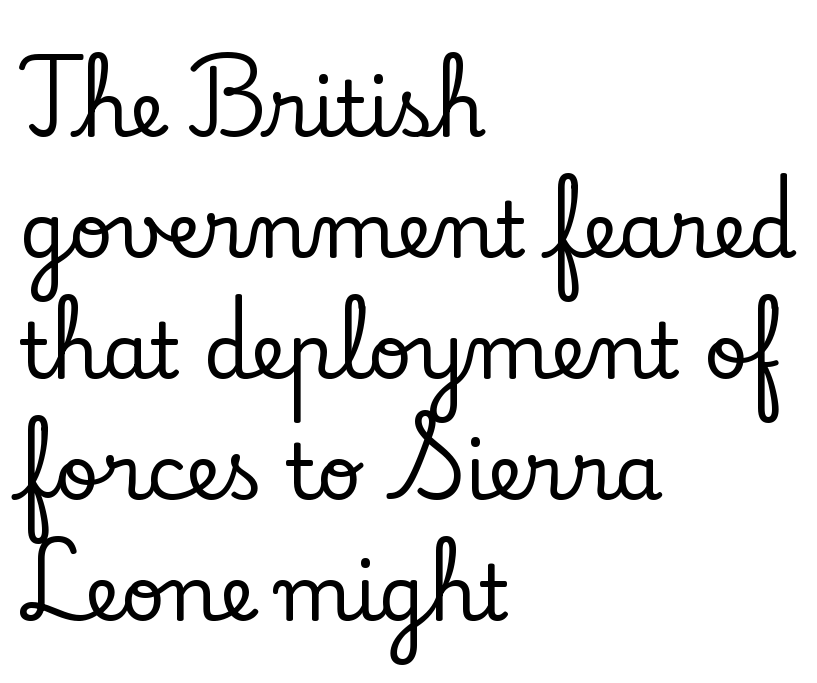
Q: Is the text italic (slanted)? A: No, it is upright.
Q: Is the typeface a serif or a sans-serif typeface? A: Serif.
Q: Is the text underlined? A: No.
Q: How is the paragraph aligned? A: Left-aligned.
Q: Is the spacing between letters normal or unusually wide? A: Normal.
Q: Is the spacing between lines tight, normal or loose? A: Normal.
Q: Width (condensed, normal, or wide)? A: Normal.
Q: Stroke contrast? A: Low.
Q: x-height? A: Small.
Q: Monospaced? A: No.
